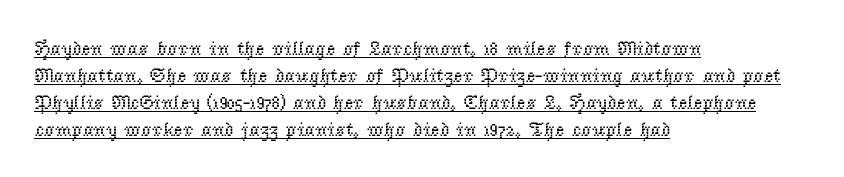
Q: Is the text bold? A: No.
Q: Is the text italic (slanted)? A: No, it is upright.
Q: Is the text underlined? A: Yes.
Q: How is the paragraph aligned? A: Left-aligned.
Q: Is the spacing between letters normal or unusually wide? A: Normal.
Q: Is the spacing between lines tight, normal or loose? A: Normal.
